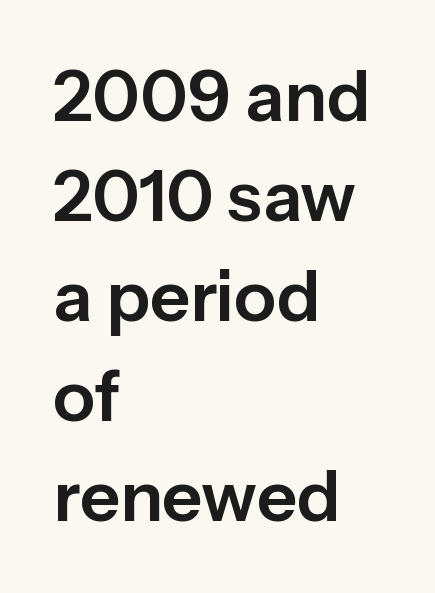
The image shows 70 px sans-serif type, upright; set left-aligned, normal line spacing (1.43x), normal letter spacing, not underlined; low stroke contrast and a medium x-height.
